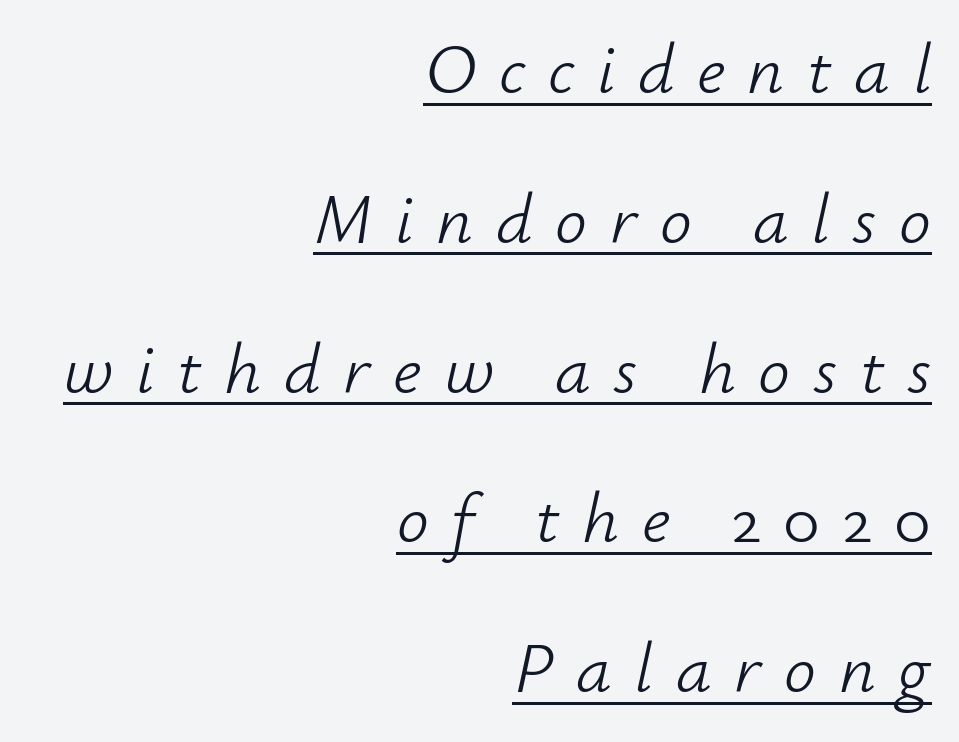
This reads as an unemphasized weight, regular at the heaviest. Does the leading feel generous? Absolutely, it's lavish. Think of a printed novel: that variable character pitch is what you see here. Notice how the stems are inclined rather than vertical — that's the hallmark of italics. Each line of the rendering has a horizontal stroke beneath the glyphs.
